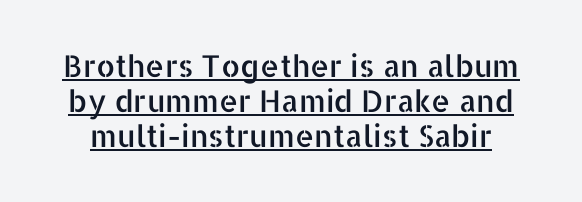
The image shows 30 px sans-serif type, upright; set line spacing 1.17x, normal letter spacing, underlined; low stroke contrast and a medium x-height.
